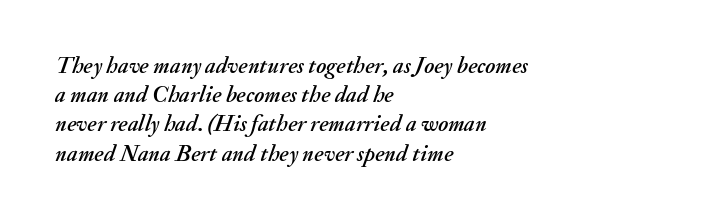
Caption: multi-line text, flush left, ragged right. In terms of posture, this sample is oblique. Nobody drew a line under any word here. How would I describe the line gaps? Plain and ordinary. Students, note that the glyphs here touch the page at normal intervals.
